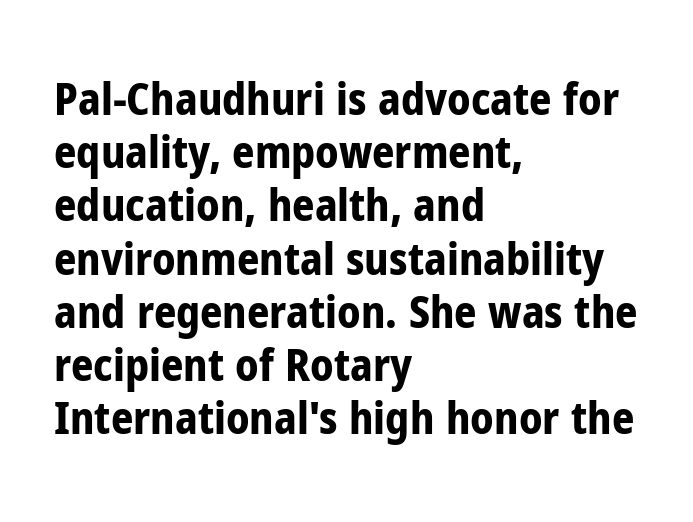
{"serif": "no", "italic": "no", "bold": "yes", "weight": "bold", "width": "condensed", "stroke_contrast": "low", "x_height": "medium", "monospaced": "no", "underline": "no", "align": "left", "line_spacing_ratio": 1.21, "letter_spacing": "normal", "letter_spacing_em": 0.0, "glyph_px": 44}
